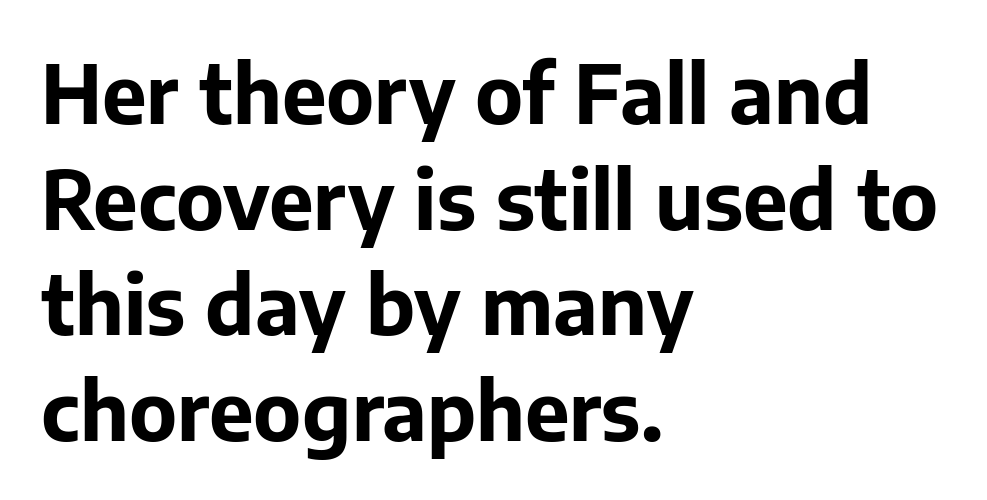
Q: Is the text bold? A: Yes.
Q: Is the text italic (slanted)? A: No, it is upright.
Q: Is the typeface a serif or a sans-serif typeface? A: Sans-serif.
Q: Is the text underlined? A: No.
Q: How is the paragraph aligned? A: Left-aligned.
Q: Is the spacing between letters normal or unusually wide? A: Normal.
Q: Is the spacing between lines tight, normal or loose? A: Normal.
Q: Width (condensed, normal, or wide)? A: Normal.
Q: Stroke contrast? A: Low.
Q: x-height? A: Medium.
Q: Monospaced? A: No.
